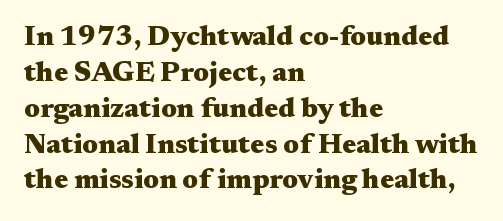
Does extra space separate the letters? No, they use regular spacing. The letters advance in unequal steps, a hallmark of proportional type. A typesetter would label this face a serif. The letters stand upright; this is a roman face. The words here are not underlined. Reading down the column, the eye jumps a familiar distance to each next line.
